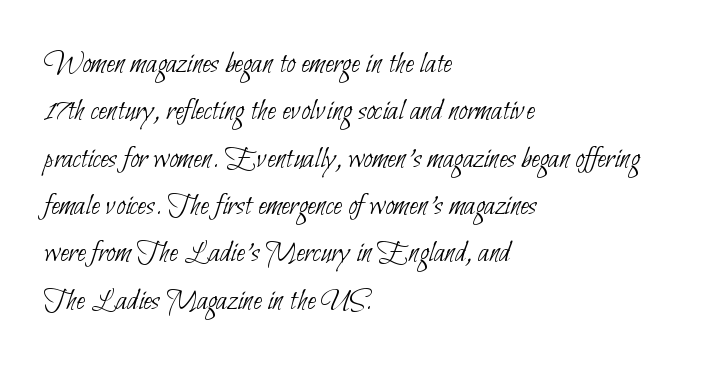
Q: Is the text bold? A: No.
Q: Is the typeface a serif or a sans-serif typeface? A: Sans-serif.
Q: Is the text underlined? A: No.
Q: How is the paragraph aligned? A: Left-aligned.
Q: Is the spacing between letters normal or unusually wide? A: Normal.
Q: Is the spacing between lines tight, normal or loose? A: Normal.
Q: Width (condensed, normal, or wide)? A: Condensed.
Q: Stroke contrast? A: Low.
Q: x-height? A: Small.
Q: Monospaced? A: No.
